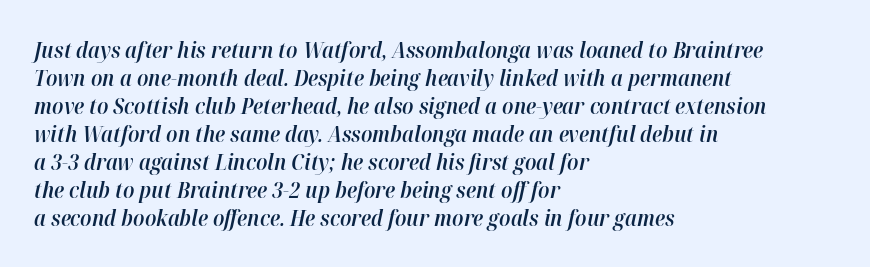
The typography opts for an oblique posture over an upright one. The gaps between neighbouring characters are ordinary and unremarkable. Caption: semibold face, moderately heavy strokes. The area under the type is left untouched.
